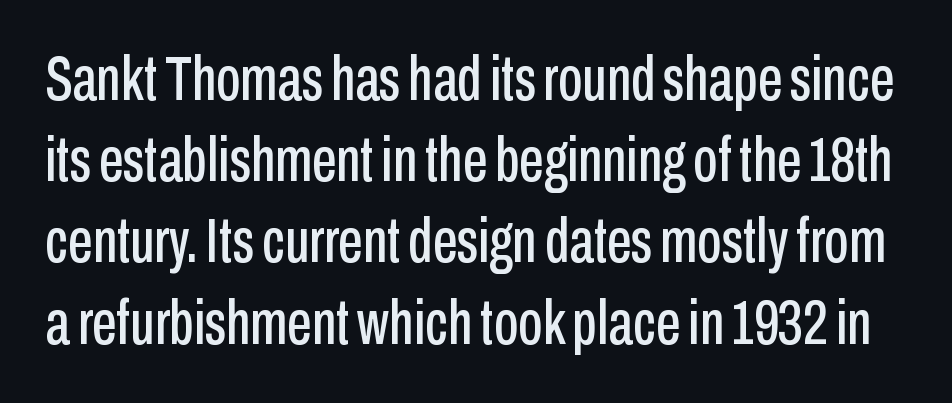
The glyphs are unaccompanied by any horizontal stroke below them. The tracking reads as untouched default to a designer's eye. This is sans-serif lettering, the kind often seen on screens and signage. Vertical strokes here are truly vertical. The space between consecutive lines is moderate. Character widths vary here, with narrow letters taking less room than wide ones.
